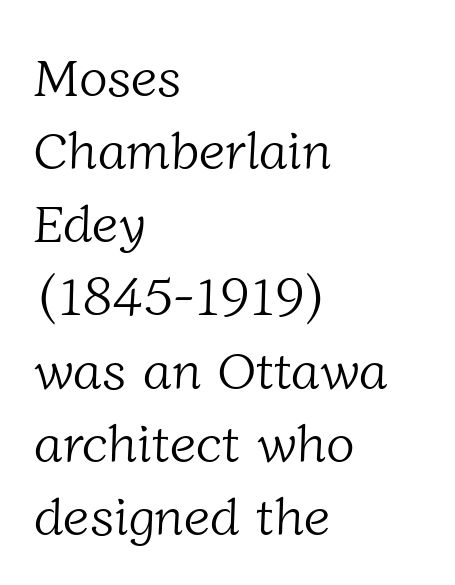
{"serif": "yes", "bold": "no", "weight": "light", "width": "normal", "stroke_contrast": "low", "x_height": "medium", "monospaced": "no", "underline": "no", "align": "left", "line_spacing": "normal", "line_spacing_ratio": 1.38, "letter_spacing": "normal", "letter_spacing_em": 0.0, "glyph_px": 53}
